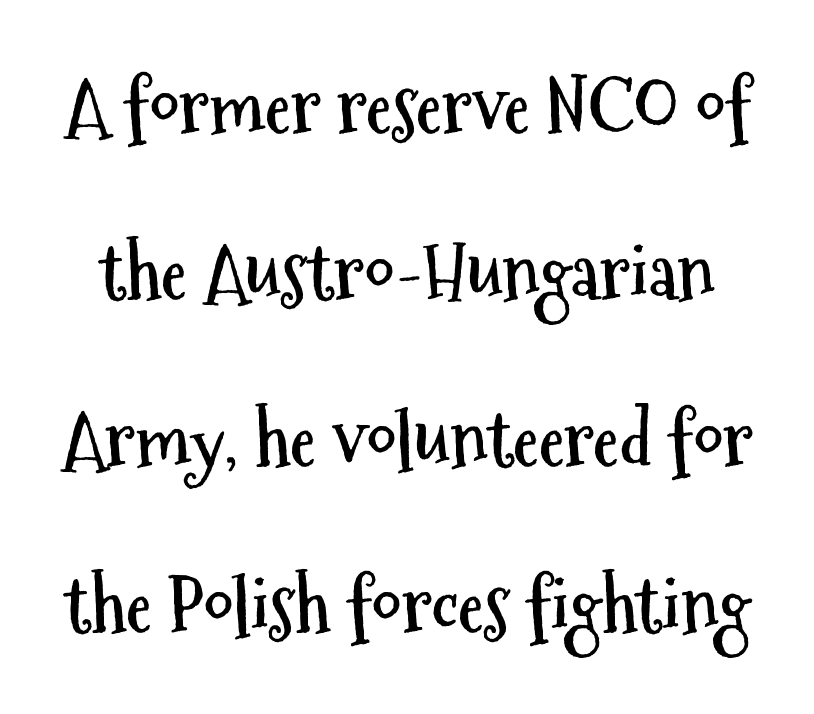
Q: Is the text bold? A: Yes.
Q: Is the text italic (slanted)? A: No, it is upright.
Q: Is the typeface a serif or a sans-serif typeface? A: Sans-serif.
Q: Is the text underlined? A: No.
Q: Is the spacing between letters normal or unusually wide? A: Normal.
Q: Is the spacing between lines tight, normal or loose? A: Loose.
Q: Width (condensed, normal, or wide)? A: Condensed.
Q: Stroke contrast? A: Medium.
Q: x-height? A: Medium.
Q: Monospaced? A: No.
